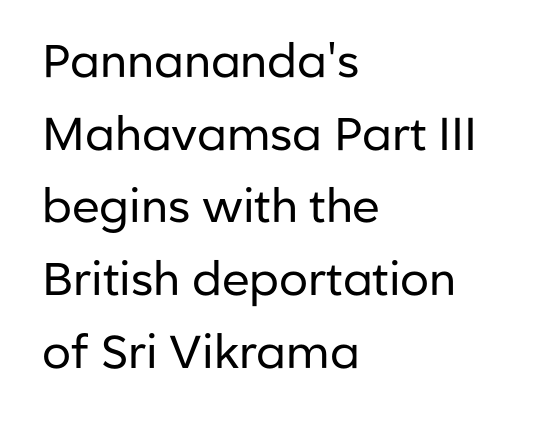
The image shows 46 px regular-weight sans-serif type, upright; set left-aligned, normal line spacing (1.58x), normal letter spacing, not underlined; low stroke contrast and a medium x-height.
